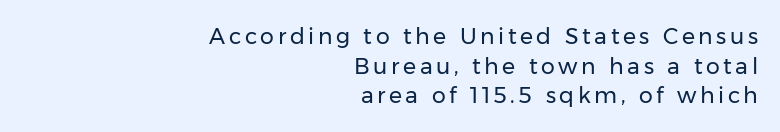
Posture: straight, roman, zero tilt. Teacher's note: observe the even right margin — that is flush-right alignment. Check the space under the baseline: it is left empty. The passage shown is not bold in any degree. Line spacing here is normal.
